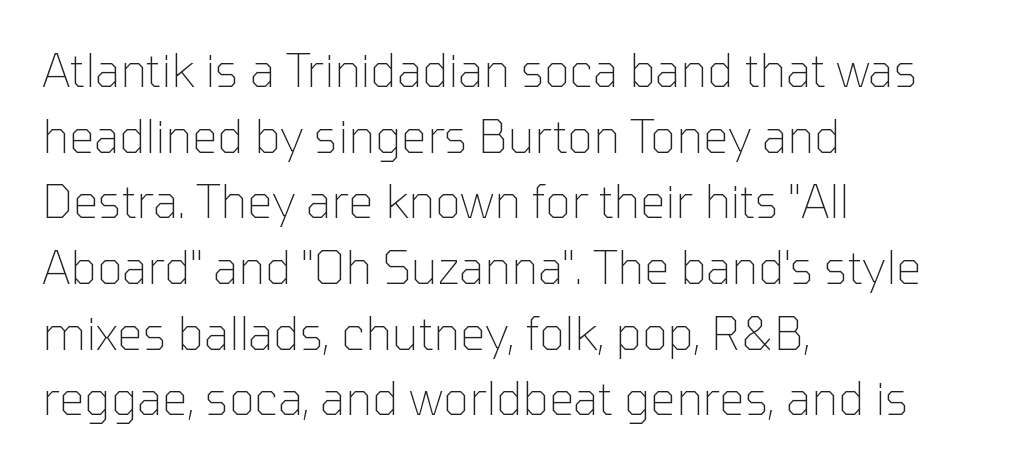
Q: Is the text bold? A: No.
Q: Is the text italic (slanted)? A: No, it is upright.
Q: Is the typeface a serif or a sans-serif typeface? A: Sans-serif.
Q: Is the text underlined? A: No.
Q: How is the paragraph aligned? A: Left-aligned.
Q: Is the spacing between letters normal or unusually wide? A: Normal.
Q: Is the spacing between lines tight, normal or loose? A: Normal.
Q: Width (condensed, normal, or wide)? A: Normal.
Q: Stroke contrast? A: Low.
Q: x-height? A: Medium.
Q: Monospaced? A: No.
